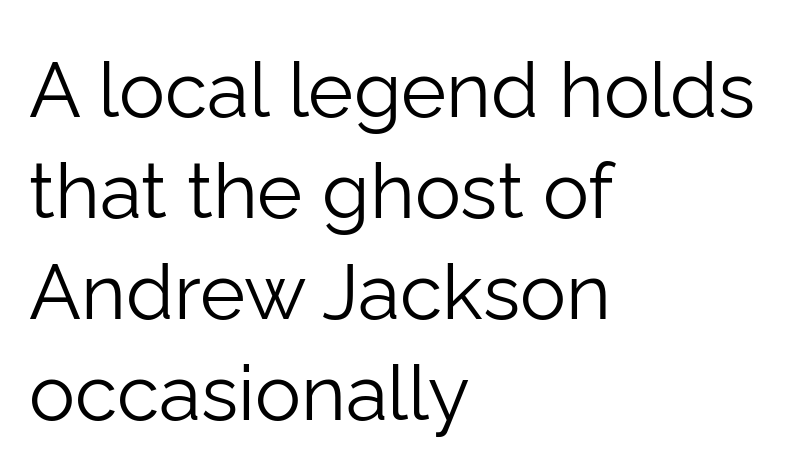
Q: Is the text bold? A: No.
Q: Is the text italic (slanted)? A: No, it is upright.
Q: Is the typeface a serif or a sans-serif typeface? A: Sans-serif.
Q: Is the text underlined? A: No.
Q: How is the paragraph aligned? A: Left-aligned.
Q: Is the spacing between letters normal or unusually wide? A: Normal.
Q: Is the spacing between lines tight, normal or loose? A: Normal.
Q: Width (condensed, normal, or wide)? A: Normal.
Q: Stroke contrast? A: Low.
Q: x-height? A: Medium.
Q: Monospaced? A: No.
